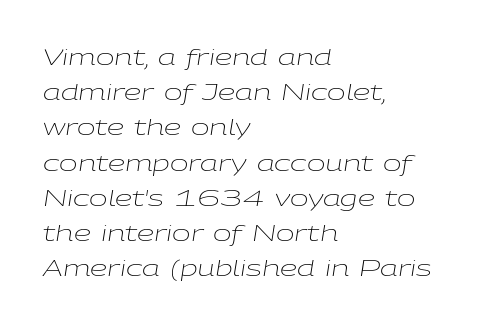
The gaps between neighbouring characters are ordinary and unremarkable. Posture: slanted. The rendering anchors every line to the left-hand side. The letters look calm and open, with moderate or lighter stems. Beneath every word, the page is bare.
